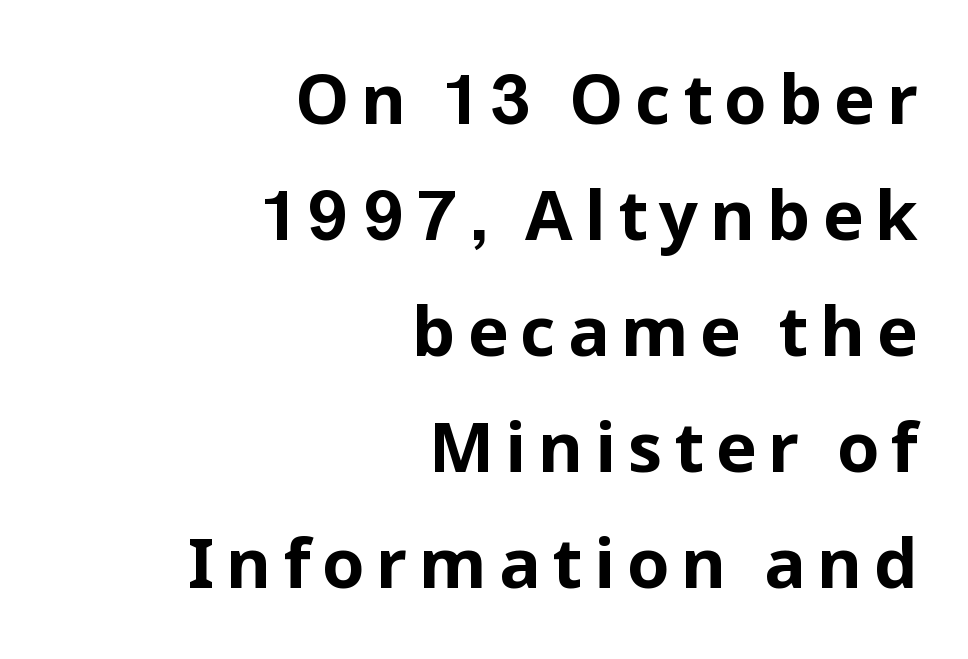
Q: Is the text bold? A: Yes.
Q: Is the text italic (slanted)? A: No, it is upright.
Q: Is the typeface a serif or a sans-serif typeface? A: Sans-serif.
Q: Is the text underlined? A: No.
Q: How is the paragraph aligned? A: Right-aligned.
Q: Is the spacing between lines tight, normal or loose? A: Normal.
Q: Width (condensed, normal, or wide)? A: Normal.
Q: Stroke contrast? A: Low.
Q: x-height? A: Medium.
Q: Monospaced? A: No.
